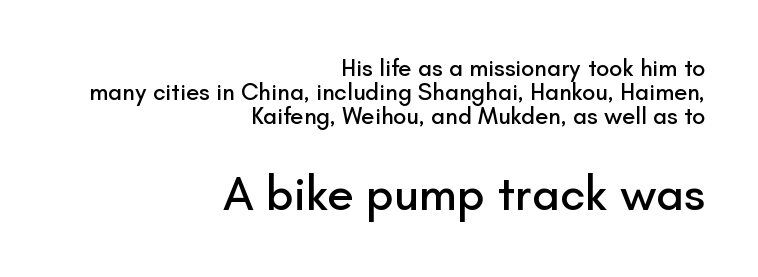
You can tell from the bare stems that sans-serif type was used. Size hierarchy here favors the trailing block over the leading one. Note the varied advance widths — an 'i' is clearly narrower than an 'm'. Has an underline been added? It has not. Quick note: not italic, upright. Honestly, the rows look squashed on top of each other.
